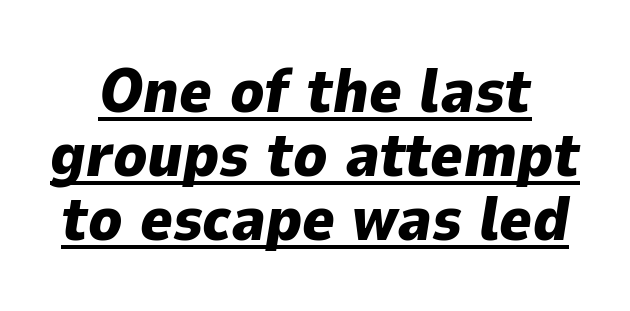
In designer terms, the underline attribute is active on this setting. These lines were composed using italics. Look at the stroke-to-counter ratio: heavy, a bold. Each new line begins almost immediately beneath the previous one.
